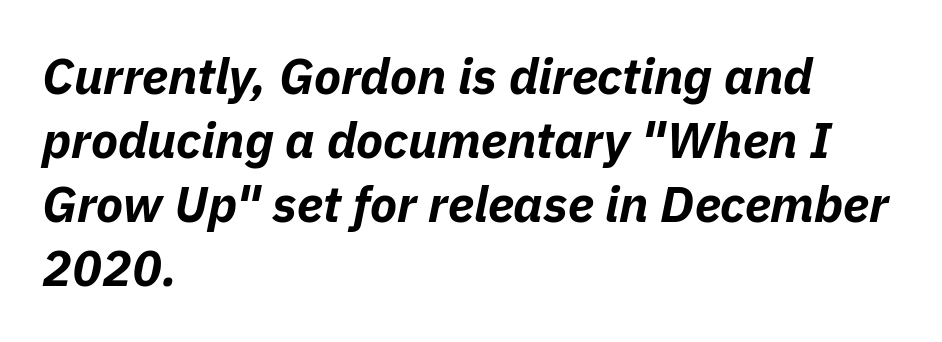
Q: Is the text bold? A: Yes.
Q: Is the text italic (slanted)? A: Yes, it leans right by about 11 degrees.
Q: Is the text underlined? A: No.
Q: How is the paragraph aligned? A: Left-aligned.
Q: Is the spacing between letters normal or unusually wide? A: Normal.
Q: Is the spacing between lines tight, normal or loose? A: Normal.
Q: Width (condensed, normal, or wide)? A: Normal.
Q: Stroke contrast? A: Low.
Q: x-height? A: Medium.
Q: Monospaced? A: No.
